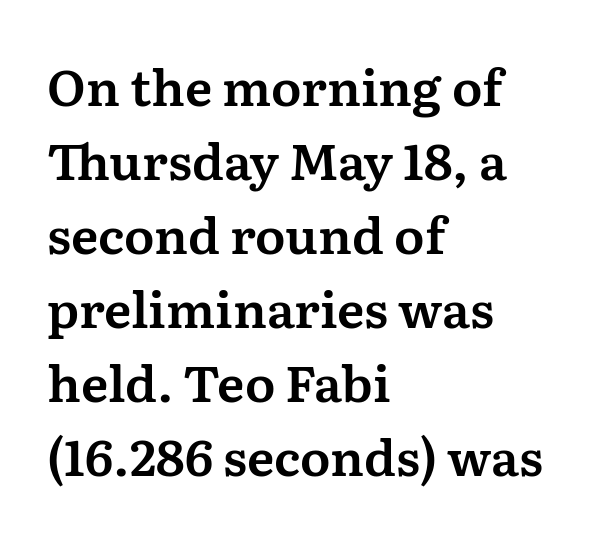
Q: Is the text italic (slanted)? A: No, it is upright.
Q: Is the typeface a serif or a sans-serif typeface? A: Serif.
Q: Is the text underlined? A: No.
Q: How is the paragraph aligned? A: Left-aligned.
Q: Is the spacing between letters normal or unusually wide? A: Normal.
Q: Is the spacing between lines tight, normal or loose? A: Normal.
Q: Width (condensed, normal, or wide)? A: Normal.
Q: Stroke contrast? A: Medium.
Q: x-height? A: Medium.
Q: Monospaced? A: No.
